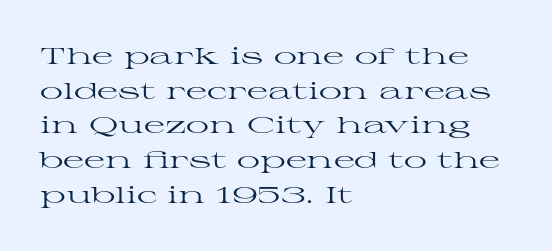
{"italic": "no", "bold": "no", "underline": "no", "align": "left", "line_spacing": "normal", "line_spacing_ratio": 1.51, "letter_spacing": "normal", "letter_spacing_em": 0.0, "glyph_px": 23}
